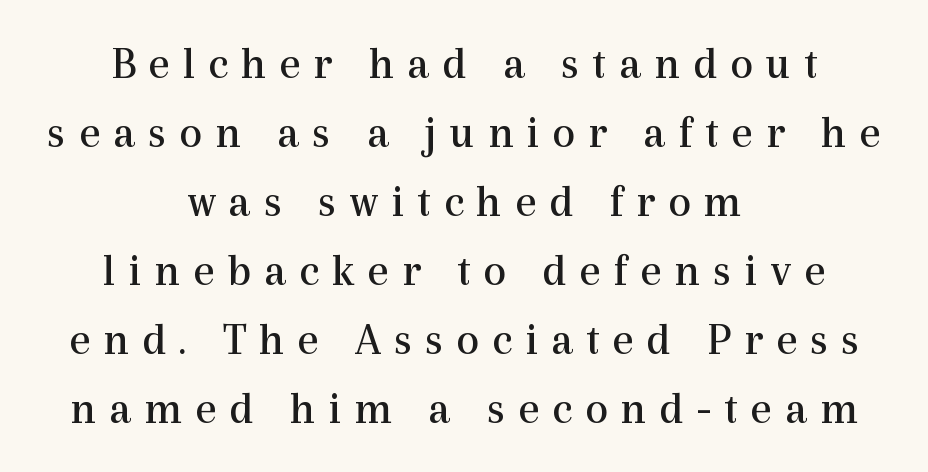
Q: Is the text bold? A: No.
Q: Is the text italic (slanted)? A: No, it is upright.
Q: Is the typeface a serif or a sans-serif typeface? A: Serif.
Q: Is the text underlined? A: No.
Q: How is the paragraph aligned? A: Centered.
Q: Is the spacing between letters normal or unusually wide? A: Unusually wide.
Q: Is the spacing between lines tight, normal or loose? A: Normal.
Q: Width (condensed, normal, or wide)? A: Normal.
Q: x-height? A: Medium.
Q: Monospaced? A: No.
